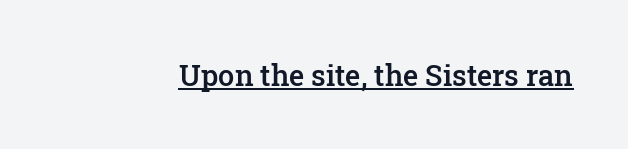
This sample has the flowing, uneven cadence of proportional lettering. These lines keep a tight, regular rhythm from letter to letter. These lines are composed in type with serifs. This is moderately heavy type, rendered in semibold.
